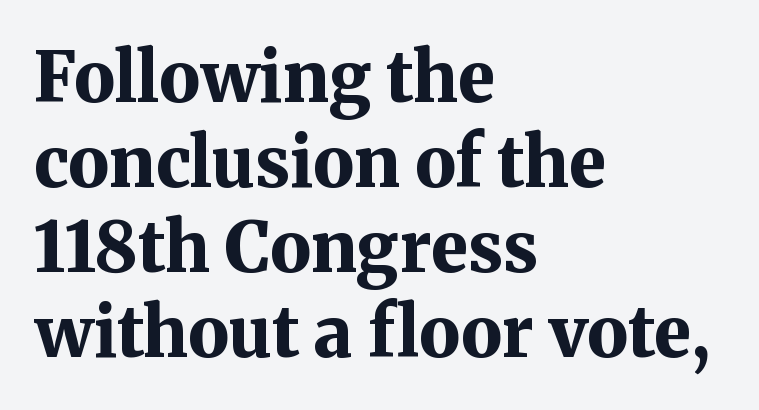
The image shows 69 px bold serif type, upright; set left-aligned, line spacing 1.23x, normal letter spacing, not underlined; medium stroke contrast and a medium x-height.
